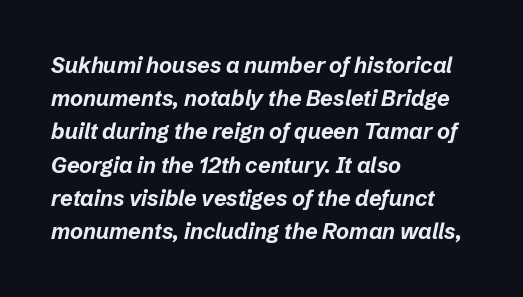
Q: Is the text bold? A: Yes.
Q: Is the text italic (slanted)? A: Yes, it leans right by about 12 degrees.
Q: Is the text underlined? A: No.
Q: How is the paragraph aligned? A: Left-aligned.
Q: Is the spacing between letters normal or unusually wide? A: Normal.
Q: Is the spacing between lines tight, normal or loose? A: Normal.
